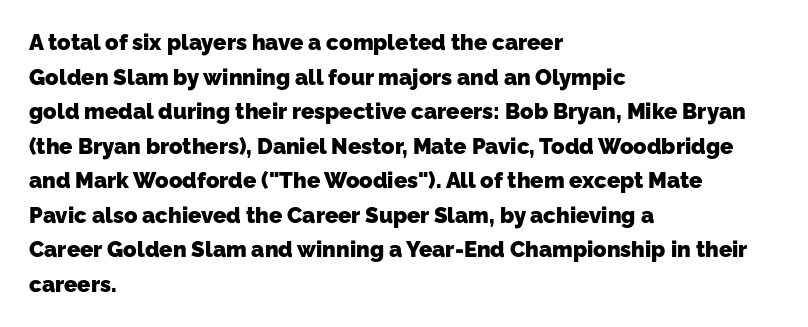
Q: Is the text bold? A: Yes.
Q: Is the text underlined? A: No.
Q: How is the paragraph aligned? A: Left-aligned.
Q: Is the spacing between letters normal or unusually wide? A: Normal.
Q: Is the spacing between lines tight, normal or loose? A: Normal.
